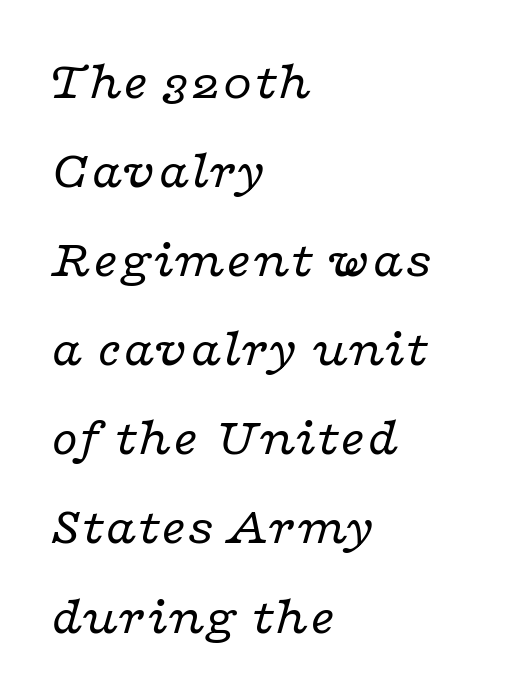
The image shows 54 px regular-weight, wide serif type, italic (leaning right); set left-aligned, normal line spacing (1.65x), normal letter spacing, not underlined; low stroke contrast and a medium x-height.
